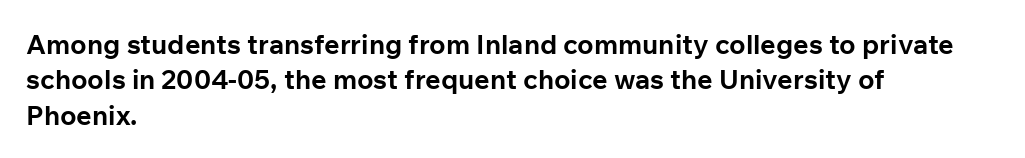
The image shows 27 px bold type, upright; set left-aligned, normal line spacing (1.31x), normal letter spacing, not underlined.
